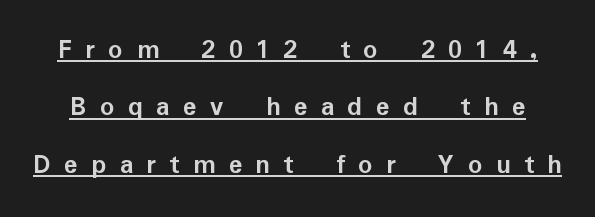
The image shows 28 px semibold sans-serif type, upright; set loose line spacing (2.05x), unusually wide letter spacing (+0.48 em), underlined; low stroke contrast and a medium x-height.
